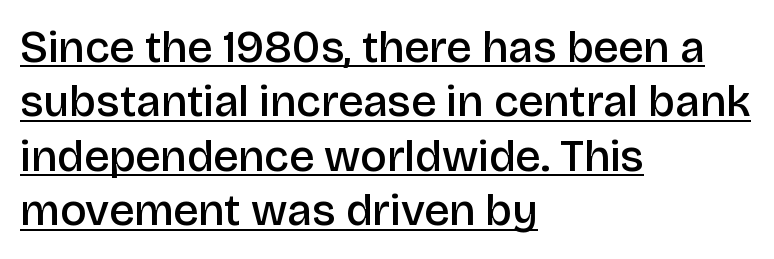
{"serif": "no", "italic": "no", "bold": "semi", "weight": "semibold", "width": "normal", "stroke_contrast": "low", "x_height": "large", "monospaced": "no", "underline": "yes", "align": "left", "line_spacing_ratio": 1.21, "letter_spacing": "normal", "letter_spacing_em": 0.0, "glyph_px": 45}
